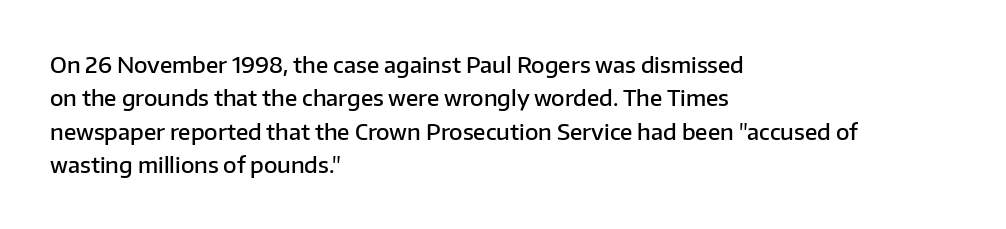
Rows of type keep a routine distance in the vertical direction. Default kerning and tracking; the words read as compact shapes. The font's upright variant was chosen for this text. As a designer I'd log this as weight 600, semibold. The string is rendered with underlining switched off.
